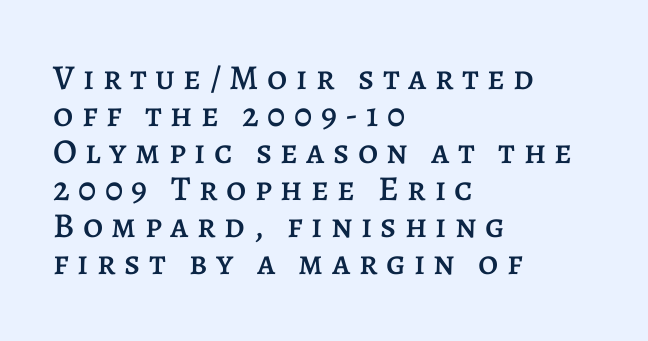
Q: Is the text italic (slanted)? A: No, it is upright.
Q: Is the text underlined? A: No.
Q: How is the paragraph aligned? A: Left-aligned.
Q: Is the spacing between letters normal or unusually wide? A: Unusually wide.
Q: Is the spacing between lines tight, normal or loose? A: Tight.
Q: Width (condensed, normal, or wide)? A: Normal.
Q: Stroke contrast? A: Low.
Q: x-height? A: Large.
Q: Monospaced? A: No.
